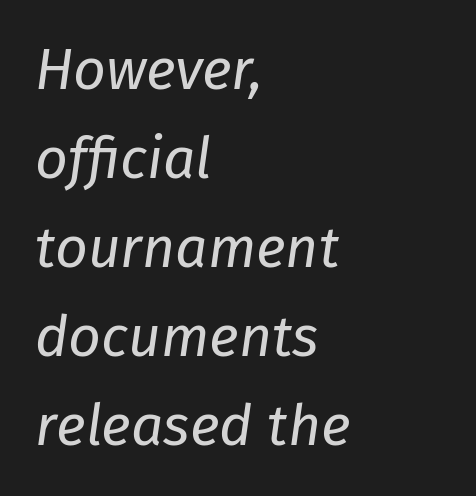
The rendering uses natural spacing where letterforms have individual widths. The type is set solid horizontally, with unmodified tracking. The ragged edge is on the right, which tells us the setting is flush left. The block of text has a typical density, with ordinary space between rows.
